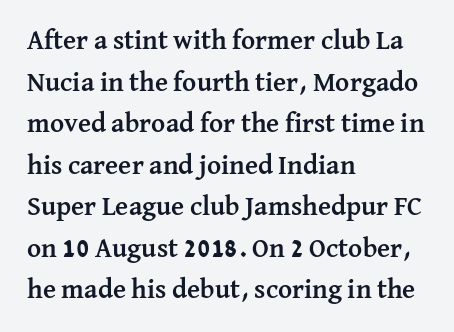
The image shows 27 px bold type, upright; set left-aligned, normal line spacing (1.54x), normal letter spacing, not underlined.
